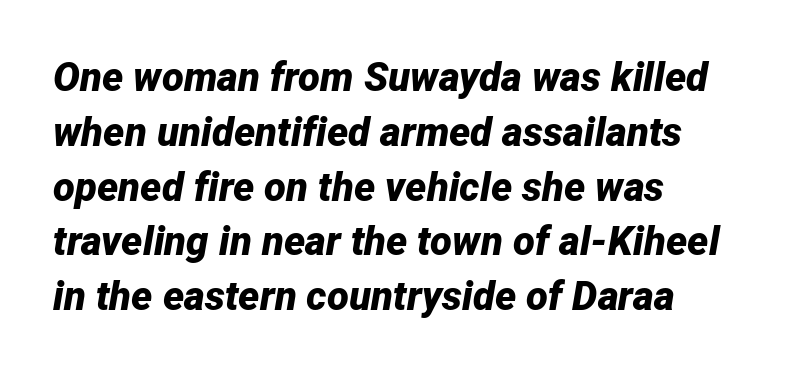
This rendering features lettering with no underline. Italic? Definitely — the glyphs are oblique. This sample has the flowing, uneven cadence of proportional lettering. This sample keeps an unexceptional amount of space between lines. Default kerning and tracking; the words read as compact shapes.
